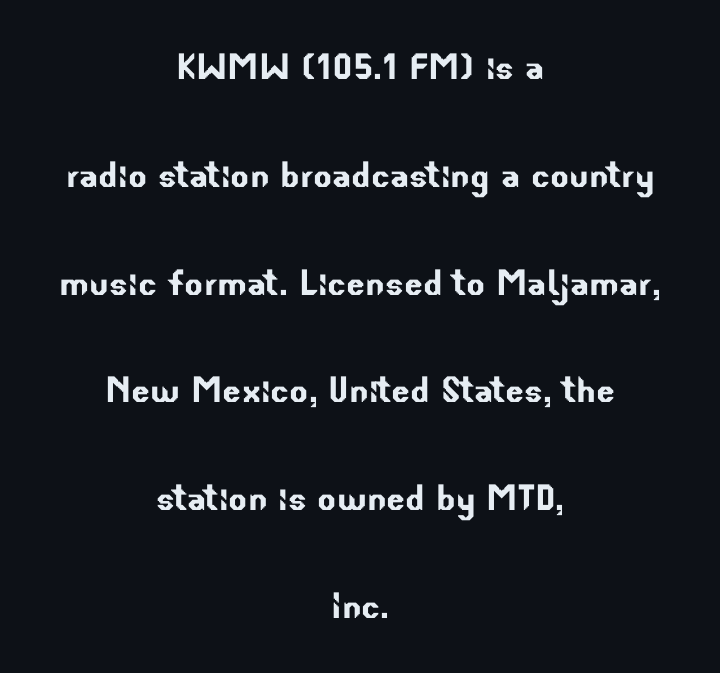
Inter-character spacing is left at the font's built-in metrics. If you measured baseline to baseline, you'd find a long distance. Casual observation: everything's sitting right in the middle. Letters rest on an invisible, unmarked baseline. Character widths vary here, with narrow letters taking less room than wide ones.
